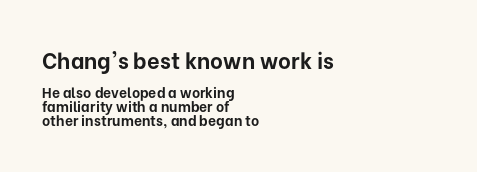
You could call the tracking neutral — neither tight nor loose. One glance says dense: line gaps are narrower than usual. Descenders are the only things crossing below the line. The letters stand upright; this is a roman face. Every letter is thick-stroked: bold, no question.
